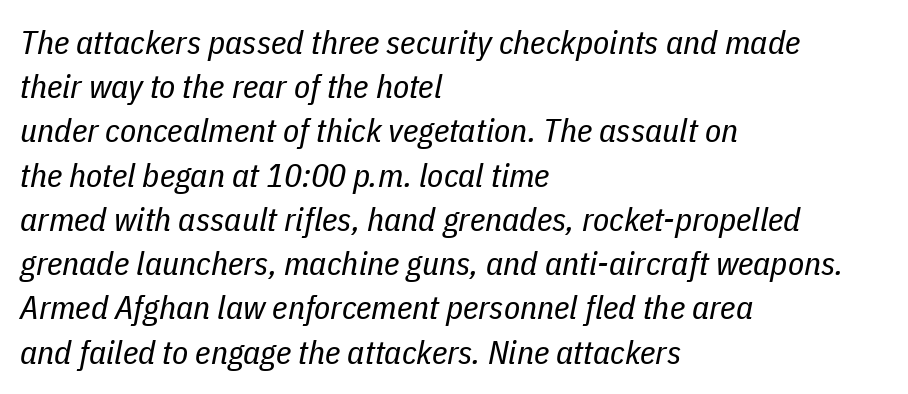
{"italic": "yes", "lean": "right", "slant_degrees": 11, "bold": "no", "weight": "regular", "width": "condensed", "stroke_contrast": "low", "x_height": "medium", "monospaced": "no", "underline": "no", "align": "left", "line_spacing": "normal", "line_spacing_ratio": 1.34, "letter_spacing": "normal", "letter_spacing_em": 0.0, "glyph_px": 33}
